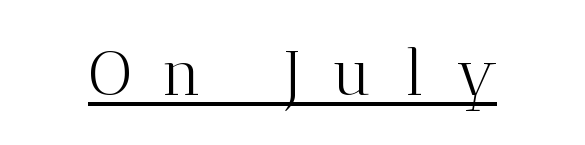
{"serif": "yes", "italic": "no", "bold": "no", "weight": "light", "width": "normal", "stroke_contrast": "medium", "x_height": "medium", "monospaced": "no", "underline": "yes", "letter_spacing": "wide", "letter_spacing_em": 0.49, "glyph_px": 64}
